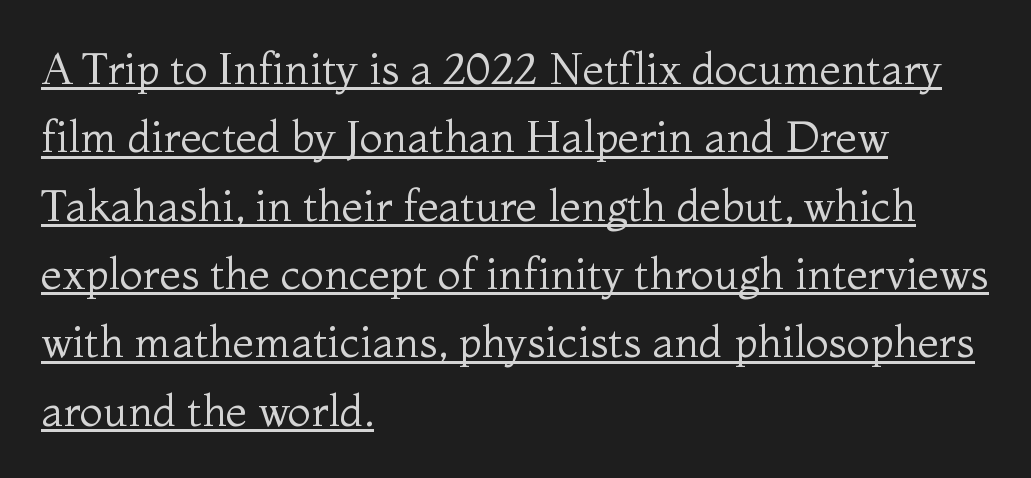
Every row of glyphs begins at an identical x-position on the left. A typesetter would call this proportional, since set widths differ per character. Students, note that the glyphs here touch the page at normal intervals. The glyphs in this specimen are seriffed. Does the lettering tilt? It doesn't — this is upright.
